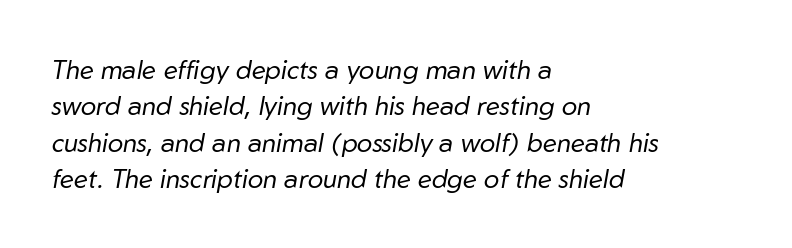
{"italic": "yes", "lean": "right", "slant_degrees": 10, "bold": "no", "underline": "no", "align": "left", "line_spacing": "normal", "line_spacing_ratio": 1.4, "letter_spacing": "normal", "letter_spacing_em": 0.0, "glyph_px": 26}
